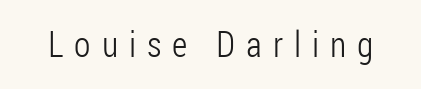
Q: Is the text bold? A: No.
Q: Is the text italic (slanted)? A: No, it is upright.
Q: Is the typeface a serif or a sans-serif typeface? A: Sans-serif.
Q: Is the text underlined? A: No.
Q: Is the spacing between letters normal or unusually wide? A: Unusually wide.
Q: Width (condensed, normal, or wide)? A: Condensed.
Q: Stroke contrast? A: Low.
Q: x-height? A: Medium.
Q: Monospaced? A: No.
